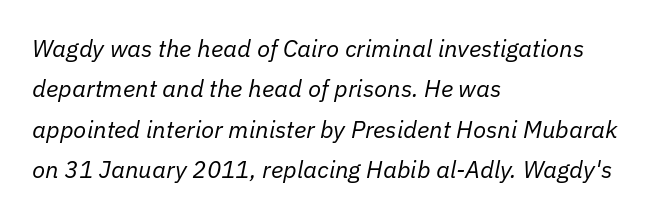
The image shows 24 px text type, italic (leaning right); set left-aligned, normal line spacing (1.68x), normal letter spacing, not underlined.
